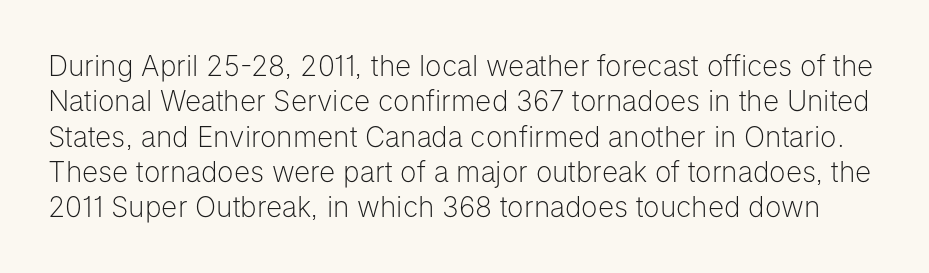
The image shows 28 px light sans-serif type, upright; set normal line spacing (1.26x), normal letter spacing, not underlined; low stroke contrast and a medium x-height.
